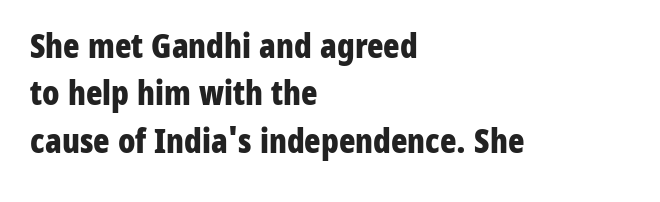
Q: Is the text bold? A: Yes.
Q: Is the text italic (slanted)? A: No, it is upright.
Q: Is the typeface a serif or a sans-serif typeface? A: Sans-serif.
Q: Is the text underlined? A: No.
Q: How is the paragraph aligned? A: Left-aligned.
Q: Is the spacing between letters normal or unusually wide? A: Normal.
Q: Is the spacing between lines tight, normal or loose? A: Normal.
Q: Width (condensed, normal, or wide)? A: Condensed.
Q: Stroke contrast? A: Low.
Q: x-height? A: Medium.
Q: Monospaced? A: No.
